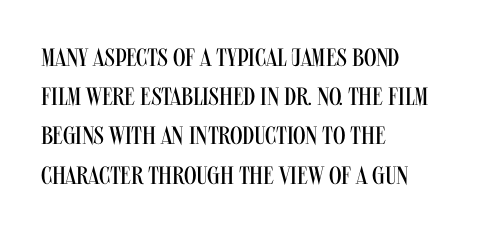
Is this a heavy cut? Hardly; it is regular or lighter. In CSS terms this would be text-align: left. Words appear dense and cohesive because spacing is normal. The gap between lines stays unmarked. Reading down the column, the eye jumps a familiar distance to each next line. This is roman type, the default non-slanted kind.
